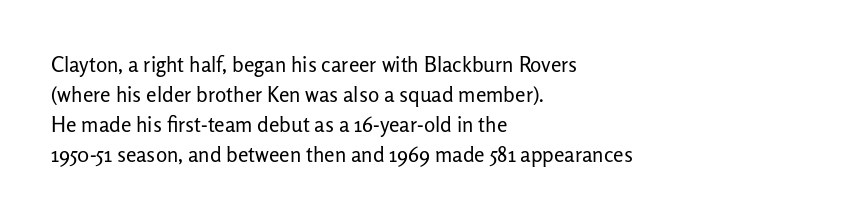
Q: Is the text bold? A: No.
Q: Is the text italic (slanted)? A: No, it is upright.
Q: Is the text underlined? A: No.
Q: How is the paragraph aligned? A: Left-aligned.
Q: Is the spacing between letters normal or unusually wide? A: Normal.
Q: Is the spacing between lines tight, normal or loose? A: Normal.
